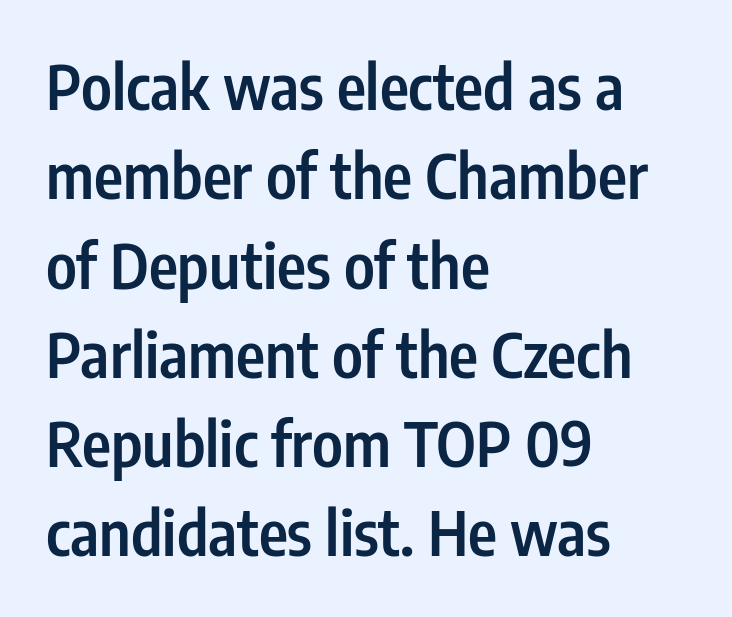
The image shows 62 px semibold, condensed sans-serif type, upright; set left-aligned, normal line spacing (1.44x), normal letter spacing, not underlined; low stroke contrast and a medium x-height.
